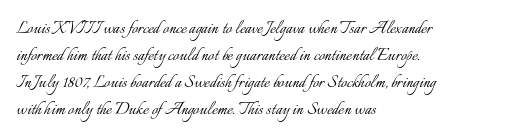
The image shows 21 px text type; set left-aligned, normal line spacing (1.28x), normal letter spacing, not underlined.
